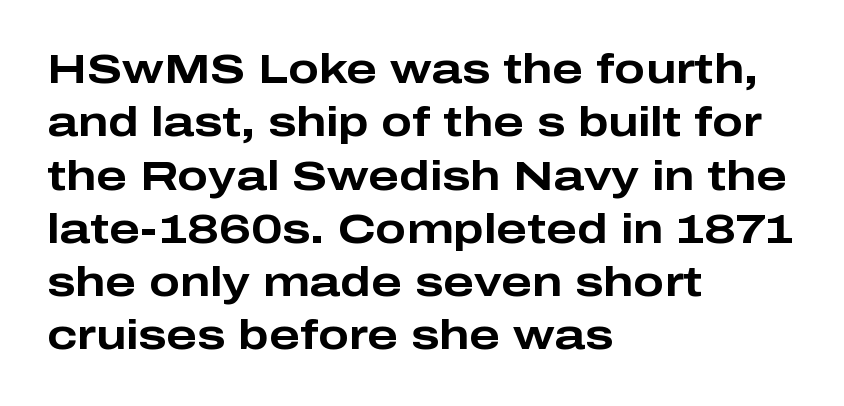
{"serif": "no", "italic": "no", "bold": "yes", "weight": "bold", "width": "wide", "stroke_contrast": "low", "x_height": "medium", "monospaced": "no", "underline": "no", "align": "left", "line_spacing": "normal", "line_spacing_ratio": 1.3, "letter_spacing": "normal", "letter_spacing_em": 0.0, "glyph_px": 41}
